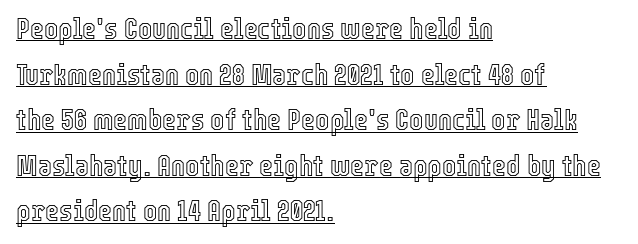
Q: Is the text italic (slanted)? A: No, it is upright.
Q: Is the text underlined? A: Yes.
Q: How is the paragraph aligned? A: Left-aligned.
Q: Is the spacing between letters normal or unusually wide? A: Normal.
Q: Is the spacing between lines tight, normal or loose? A: Normal.
Q: Width (condensed, normal, or wide)? A: Condensed.
Q: x-height? A: Medium.
Q: Monospaced? A: No.
